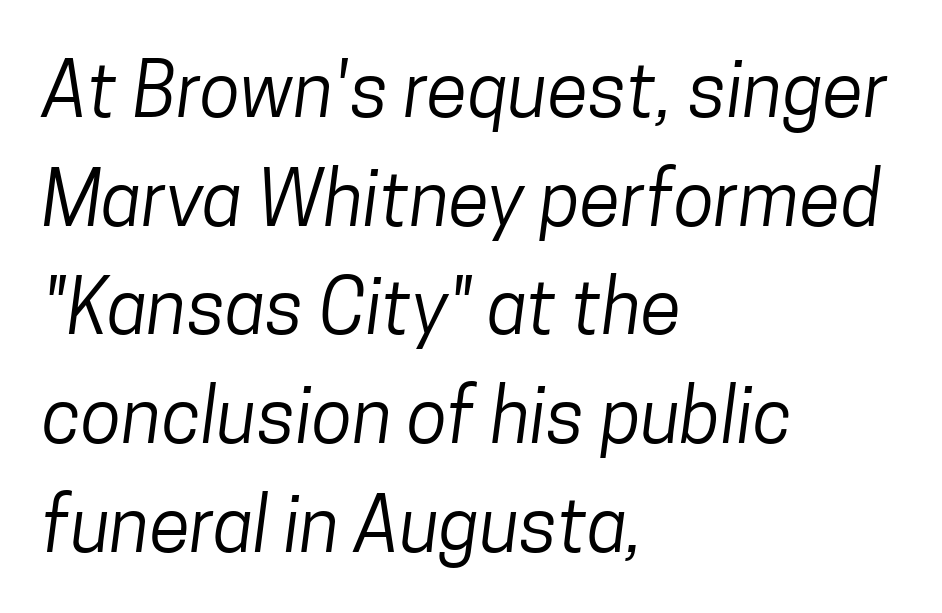
{"serif": "no", "bold": "no", "weight": "regular", "width": "condensed", "stroke_contrast": "low", "x_height": "medium", "monospaced": "no", "underline": "no", "align": "left", "line_spacing": "normal", "line_spacing_ratio": 1.45, "letter_spacing": "normal", "letter_spacing_em": 0.0, "glyph_px": 75}
